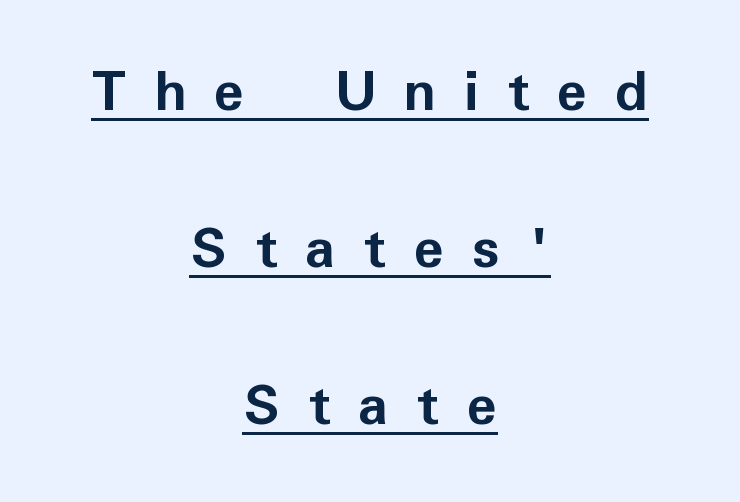
Q: Is the text bold? A: Yes.
Q: Is the text italic (slanted)? A: No, it is upright.
Q: Is the typeface a serif or a sans-serif typeface? A: Sans-serif.
Q: Is the text underlined? A: Yes.
Q: How is the paragraph aligned? A: Centered.
Q: Is the spacing between letters normal or unusually wide? A: Unusually wide.
Q: Is the spacing between lines tight, normal or loose? A: Loose.
Q: Width (condensed, normal, or wide)? A: Normal.
Q: Stroke contrast? A: Low.
Q: x-height? A: Medium.
Q: Monospaced? A: No.
